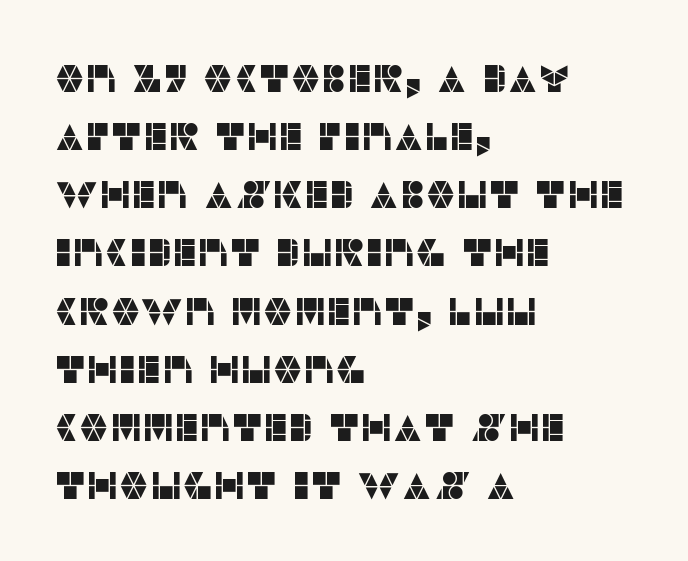
Proportional: the letters do not fall into vertical columns. Posture: straight, roman, zero tilt. If you measured baseline to baseline, you'd find a middling distance. Does extra space separate the letters? No, they use regular spacing. Each row of text sits above clean, open space. The lines are quadded left.
